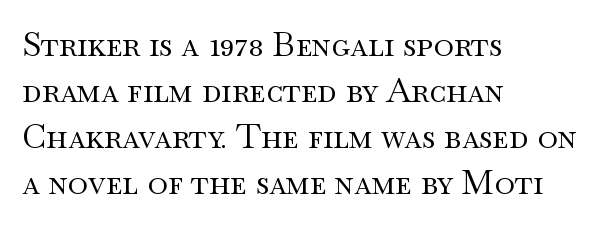
No italicization has been applied; the sample stays upright. The line texture is even and compact thanks to regular tracking. Quick note: interline space is typical. Classification — serif.
